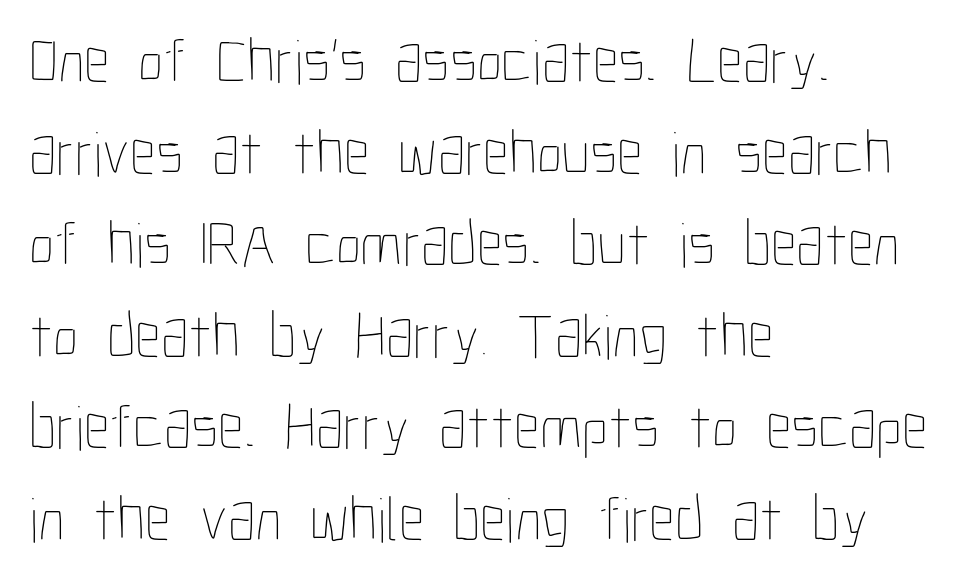
Q: Is the text bold? A: No.
Q: Is the text italic (slanted)? A: No, it is upright.
Q: Is the text underlined? A: No.
Q: How is the paragraph aligned? A: Left-aligned.
Q: Is the spacing between letters normal or unusually wide? A: Normal.
Q: Is the spacing between lines tight, normal or loose? A: Normal.
Q: Width (condensed, normal, or wide)? A: Condensed.
Q: Stroke contrast? A: Low.
Q: x-height? A: Medium.
Q: Monospaced? A: No.
